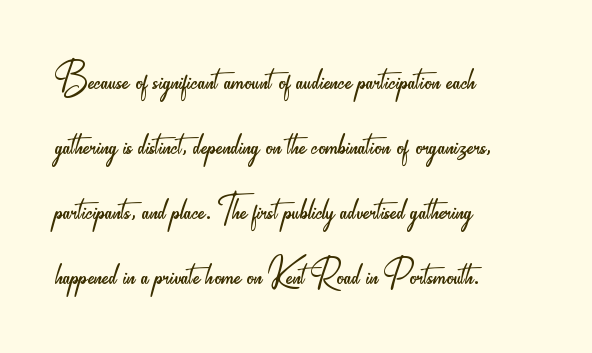
Glance below the letters and you will spot only blank space. Successive baselines arrive at the customary interval. These lines stack with their left ends in a neat column. Stems and bowls with no extra thickness — not bold.
